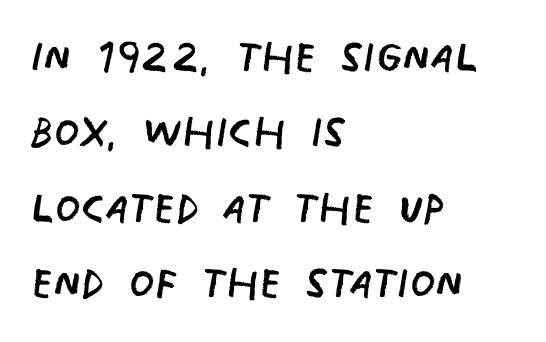
Normally led — the rows are evenly, conventionally spaced. Caption: standard tracking, unaltered. The glyphs are unaccompanied by any horizontal stroke below them. Caption: face not bold, strokes unweighted. This rendering uses left alignment, leaving the right contour irregular. Looks like regular typesetting: each glyph gets only the width it needs.
